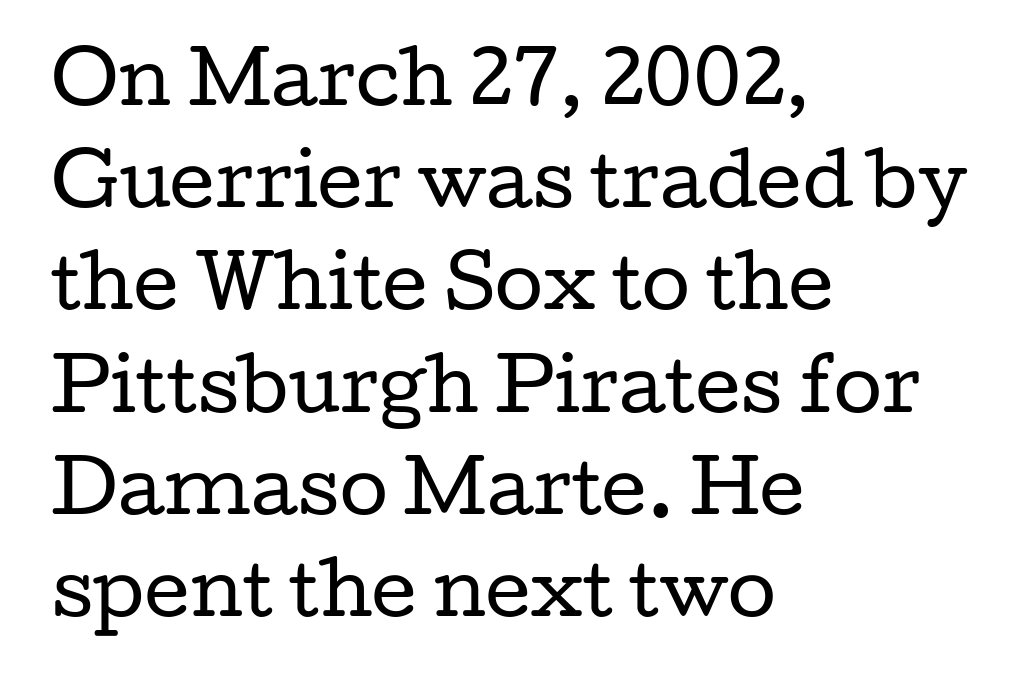
The passage shown is typed in a proportional face where columns would drift. Underline: absent. Letter spacing: default. Posture: upright roman.
